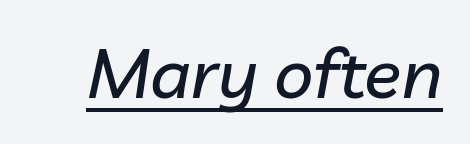
{"italic": "yes", "lean": "right", "slant_degrees": 10, "width": "normal", "stroke_contrast": "low", "x_height": "medium", "monospaced": "no", "underline": "yes", "letter_spacing": "normal", "letter_spacing_em": 0.0, "glyph_px": 69}
